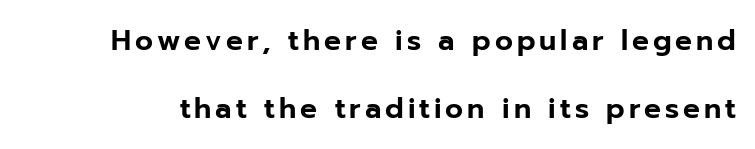
{"serif": "no", "italic": "no", "width": "normal", "stroke_contrast": "low", "x_height": "medium", "monospaced": "no", "underline": "no", "line_spacing": "loose", "line_spacing_ratio": 2.42, "glyph_px": 28}
